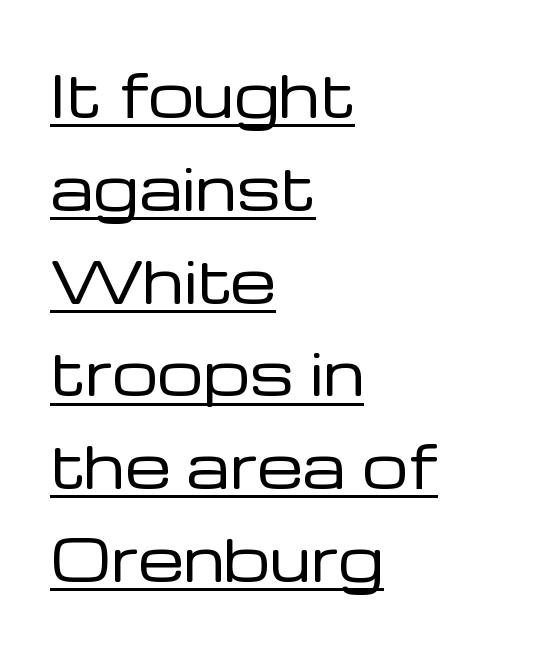
Students, observe: this is what conventionally led text looks like. These lines are composed in type without serifs. You can tell it's not italic because the verticals are truly vertical. Stems here are at most as thick as an everyday book face. Think of a printed novel: that variable character pitch is what you see here.
